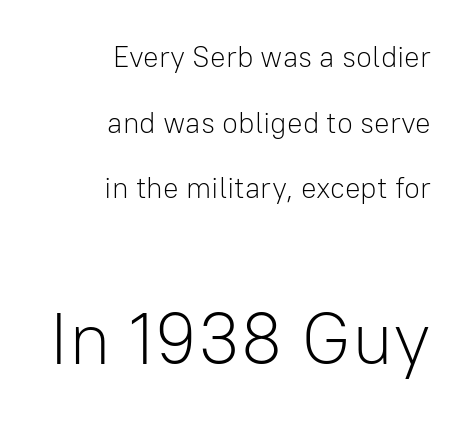
Q: Is the text bold? A: No.
Q: Is the text italic (slanted)? A: No, it is upright.
Q: Is the typeface a serif or a sans-serif typeface? A: Sans-serif.
Q: Is the text underlined? A: No.
Q: How is the paragraph aligned? A: Right-aligned.
Q: Is the spacing between letters normal or unusually wide? A: Normal.
Q: Is the spacing between lines tight, normal or loose? A: Loose.
Q: Which block of text is set in a larger size, the first (top) or the second (bottom)? A: The second (bottom) one.
Q: Width (condensed, normal, or wide)? A: Normal.
Q: Stroke contrast? A: Low.
Q: x-height? A: Medium.
Q: Monospaced? A: No.
